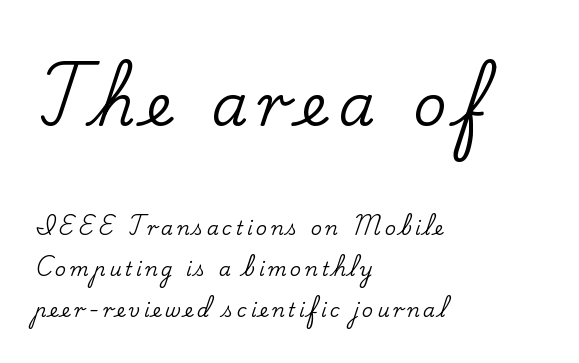
The image shows 58 px serif type; set left-aligned, loose line spacing (2.15x), not underlined; the first (top) block is 3.05x larger; low stroke contrast and a small x-height.
